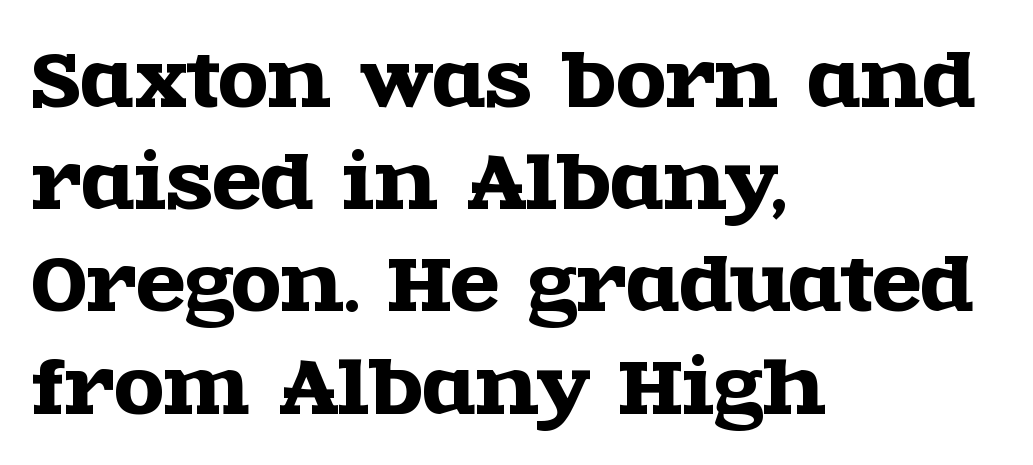
{"serif": "yes", "italic": "no", "width": "wide", "x_height": "large", "monospaced": "no", "underline": "no", "align": "left", "line_spacing": "normal", "line_spacing_ratio": 1.42, "letter_spacing": "normal", "letter_spacing_em": 0.0, "glyph_px": 72}
